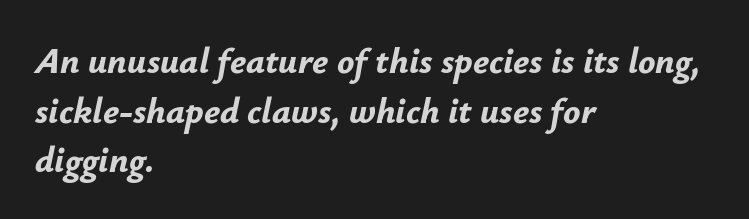
Q: Is the text bold? A: Yes.
Q: Is the text italic (slanted)? A: Yes, it leans right by about 12 degrees.
Q: Is the text underlined? A: No.
Q: How is the paragraph aligned? A: Left-aligned.
Q: Is the spacing between letters normal or unusually wide? A: Normal.
Q: Is the spacing between lines tight, normal or loose? A: Normal.
Q: Width (condensed, normal, or wide)? A: Normal.
Q: Stroke contrast? A: Low.
Q: x-height? A: Small.
Q: Monospaced? A: No.
